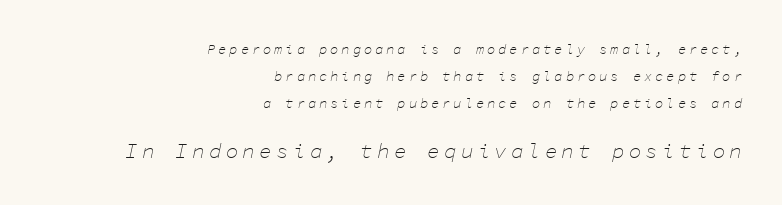
The image shows 21 px text type, italic (leaning right); set right-aligned, loose line spacing (1.92x), unusually wide letter spacing (+0.2 em), not underlined; the second (bottom) block is 1.5x larger.
